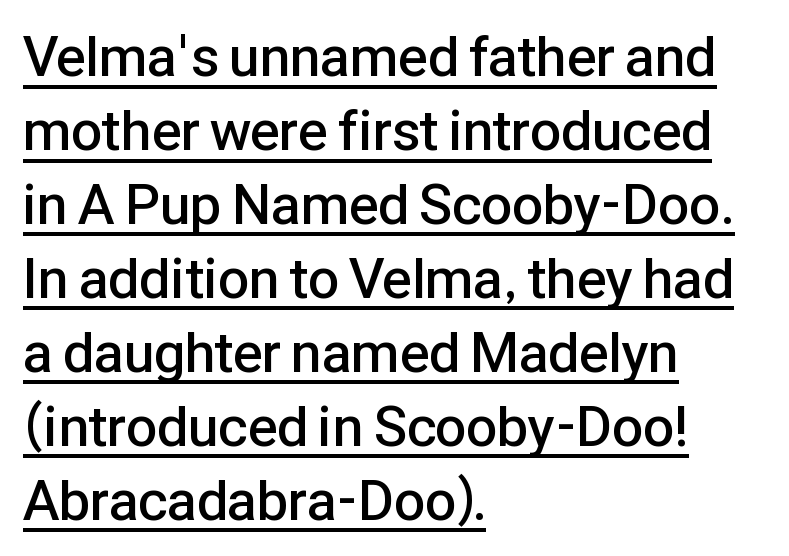
The image shows 56 px semibold sans-serif type, upright; set left-aligned, normal line spacing (1.32x), normal letter spacing, underlined; low stroke contrast and a medium x-height.
